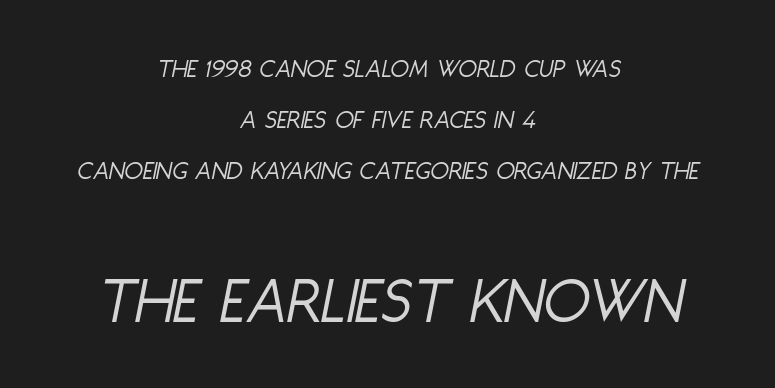
The image shows 68 px light, condensed type, italic (leaning right); set centered, line spacing 1.89x, normal letter spacing, not underlined; the second (bottom) block is 2.52x larger; low stroke contrast and a large x-height.
